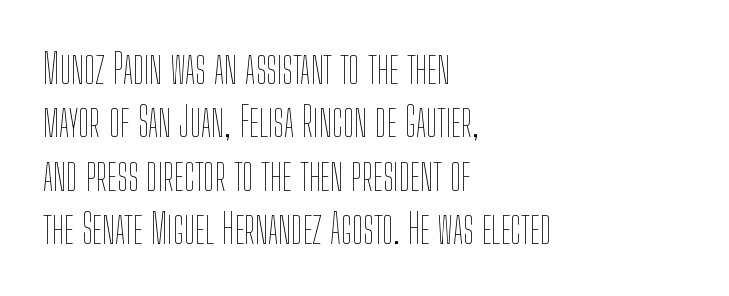
{"italic": "no", "bold": "no", "weight": "thin", "width": "condensed", "stroke_contrast": "low", "x_height": "medium", "monospaced": "no", "underline": "no", "align": "left", "line_spacing": "normal", "line_spacing_ratio": 1.3, "letter_spacing": "normal", "letter_spacing_em": 0.0, "glyph_px": 41}
